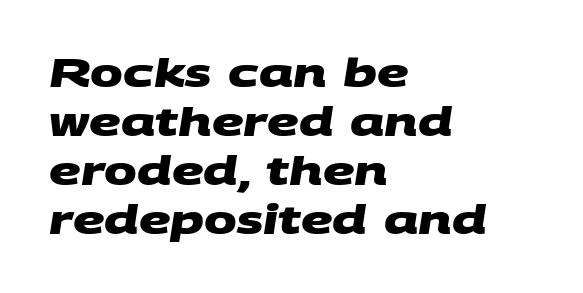
Q: Is the text bold? A: Yes.
Q: Is the typeface a serif or a sans-serif typeface? A: Sans-serif.
Q: Is the text underlined? A: No.
Q: How is the paragraph aligned? A: Left-aligned.
Q: Is the spacing between letters normal or unusually wide? A: Normal.
Q: Is the spacing between lines tight, normal or loose? A: Normal.
Q: Width (condensed, normal, or wide)? A: Wide.
Q: Stroke contrast? A: Medium.
Q: x-height? A: Large.
Q: Monospaced? A: No.
